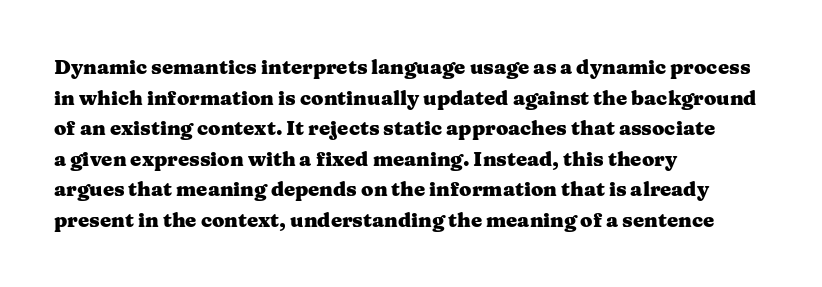
{"italic": "no", "bold": "yes", "underline": "no", "align": "left", "line_spacing": "normal", "line_spacing_ratio": 1.53, "letter_spacing": "normal", "letter_spacing_em": 0.0, "glyph_px": 20}
